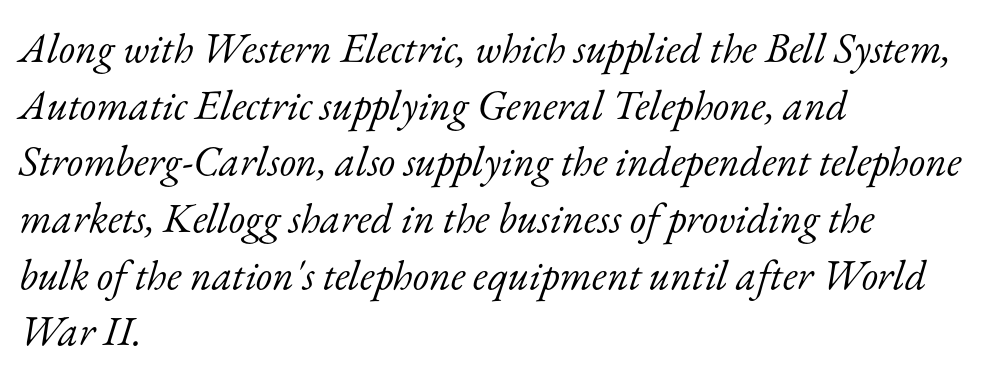
Notice how descenders clear the ascenders below comfortably — that's standard leading. Compared with typical body copy, the letter spacing here is the same. A classic flush-left, rag-right setting is used for this passage. The gap between lines stays unmarked. A light-to-regular cut is what we see here.
